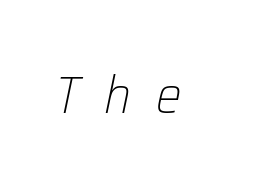
The image shows 51 px light type, italic (leaning right); set unusually wide letter spacing (+0.47 em), not underlined; low stroke contrast and a medium x-height.
